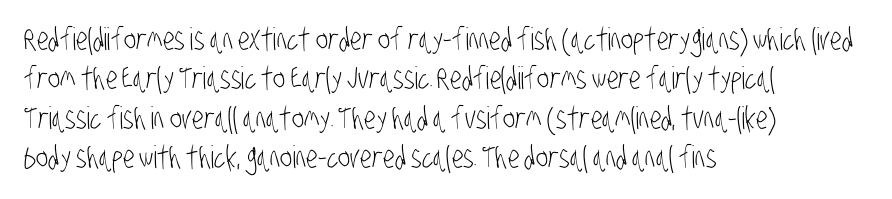
{"serif": "no", "bold": "no", "weight": "light", "width": "condensed", "stroke_contrast": "low", "x_height": "large", "monospaced": "no", "underline": "no", "align": "left", "line_spacing": "normal", "line_spacing_ratio": 1.27, "letter_spacing": "normal", "letter_spacing_em": 0.0, "glyph_px": 31}
